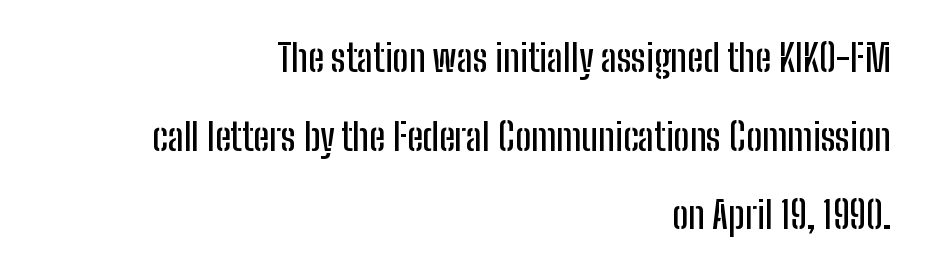
Q: Is the text italic (slanted)? A: No, it is upright.
Q: Is the typeface a serif or a sans-serif typeface? A: Sans-serif.
Q: Is the text underlined? A: No.
Q: How is the paragraph aligned? A: Right-aligned.
Q: Is the spacing between letters normal or unusually wide? A: Normal.
Q: Is the spacing between lines tight, normal or loose? A: Loose.
Q: Width (condensed, normal, or wide)? A: Condensed.
Q: Stroke contrast? A: Low.
Q: x-height? A: Medium.
Q: Monospaced? A: No.
